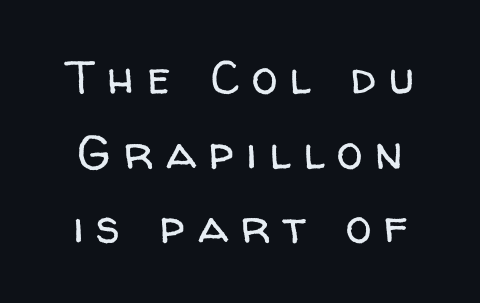
{"serif": "no", "italic": "no", "bold": "no", "weight": "regular", "width": "normal", "stroke_contrast": "low", "x_height": "medium", "monospaced": "no", "underline": "no", "line_spacing": "normal", "line_spacing_ratio": 1.59, "letter_spacing": "wide", "letter_spacing_em": 0.27, "glyph_px": 47}
